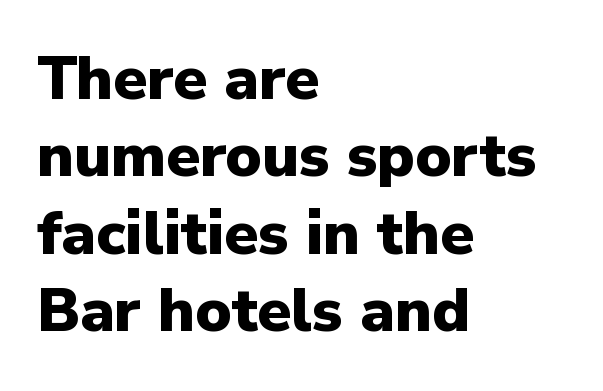
These lines sit exactly where default settings would place them. The gaps between neighbouring characters are ordinary and unremarkable. The text was rendered using a sans face with plain stroke endings. Plain, unruled lines of type. Spacing verdict: proportional, widths tailored to each character.
